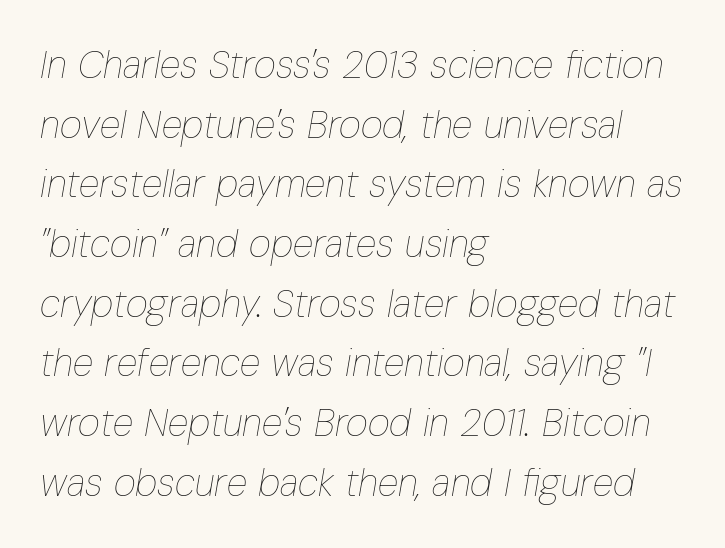
{"italic": "yes", "lean": "right", "slant_degrees": 10, "bold": "no", "weight": "thin", "width": "condensed", "stroke_contrast": "low", "x_height": "medium", "monospaced": "no", "underline": "no", "align": "left", "line_spacing": "normal", "line_spacing_ratio": 1.57, "letter_spacing": "normal", "letter_spacing_em": 0.0, "glyph_px": 38}
